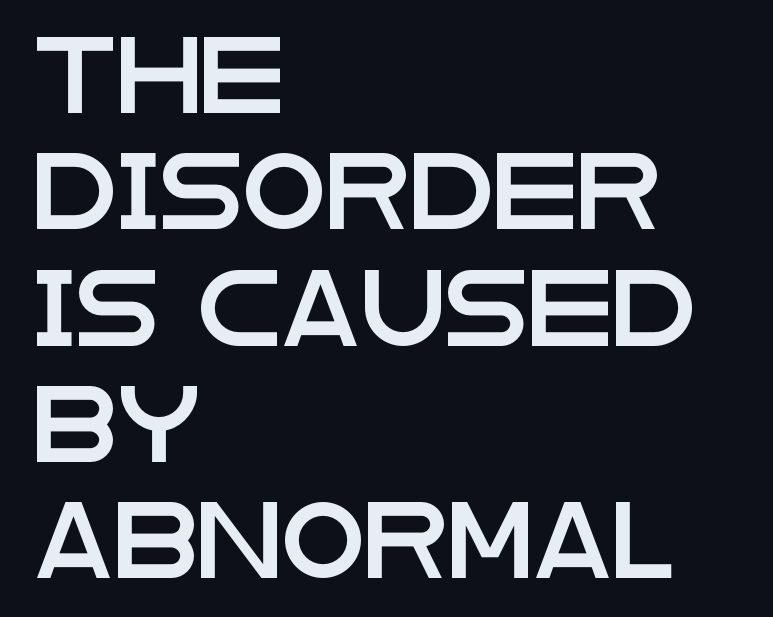
The image shows 76 px wide sans-serif type, upright; set left-aligned, normal line spacing (1.53x), normal letter spacing, not underlined; low stroke contrast and a large x-height.
